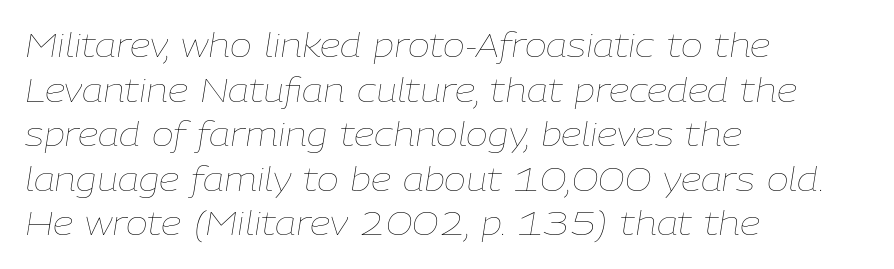
Q: Is the text bold? A: No.
Q: Is the text italic (slanted)? A: Yes, it leans right by about 9 degrees.
Q: Is the text underlined? A: No.
Q: How is the paragraph aligned? A: Left-aligned.
Q: Is the spacing between letters normal or unusually wide? A: Normal.
Q: Is the spacing between lines tight, normal or loose? A: Normal.
Q: Width (condensed, normal, or wide)? A: Normal.
Q: Stroke contrast? A: Low.
Q: x-height? A: Medium.
Q: Monospaced? A: No.
